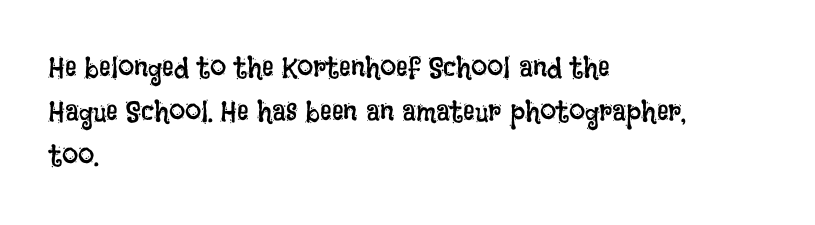
Q: Is the text bold? A: No.
Q: Is the text italic (slanted)? A: No, it is upright.
Q: Is the text underlined? A: No.
Q: How is the paragraph aligned? A: Left-aligned.
Q: Is the spacing between letters normal or unusually wide? A: Normal.
Q: Is the spacing between lines tight, normal or loose? A: Normal.
Q: Width (condensed, normal, or wide)? A: Condensed.
Q: Stroke contrast? A: Low.
Q: x-height? A: Large.
Q: Monospaced? A: No.
